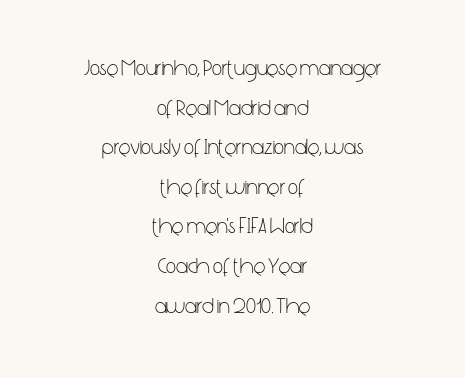
Heaviness? Minimal to ordinary, like unemphasized prose. Honestly, the letter spacing is just normal — you wouldn't notice it. This sample uses an upright cut, with every glyph sitting square on the baseline. Centered paragraph, ragged on both sides. Beneath every word, the page is bare.
